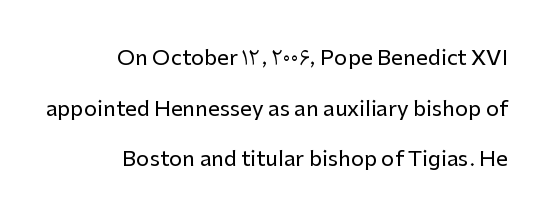
The image shows 21 px text type, upright; set right-aligned, loose line spacing (2.41x), normal letter spacing, not underlined.
